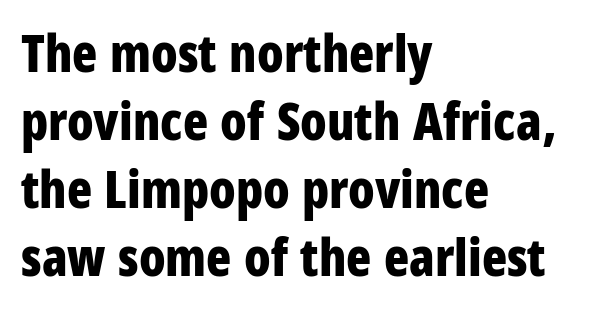
Q: Is the text bold? A: Yes.
Q: Is the text italic (slanted)? A: No, it is upright.
Q: Is the typeface a serif or a sans-serif typeface? A: Sans-serif.
Q: Is the text underlined? A: No.
Q: How is the paragraph aligned? A: Left-aligned.
Q: Is the spacing between letters normal or unusually wide? A: Normal.
Q: Is the spacing between lines tight, normal or loose? A: Normal.
Q: Width (condensed, normal, or wide)? A: Condensed.
Q: Stroke contrast? A: Low.
Q: x-height? A: Large.
Q: Monospaced? A: No.
